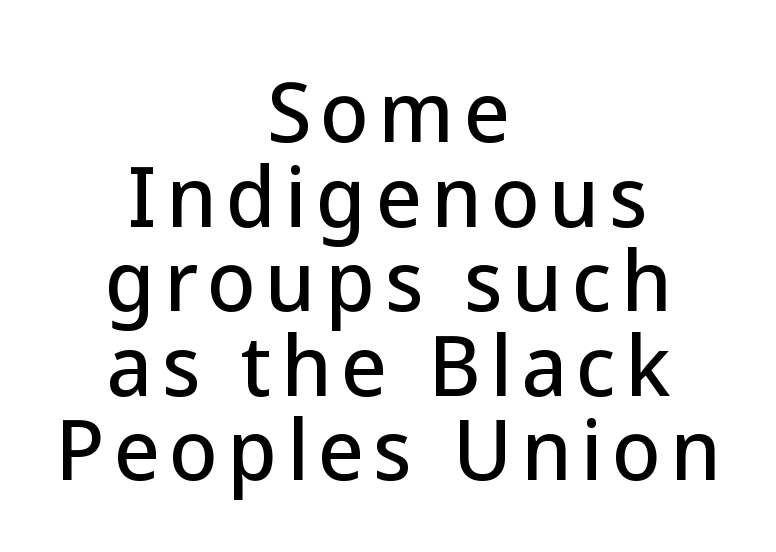
Q: Is the text italic (slanted)? A: No, it is upright.
Q: Is the typeface a serif or a sans-serif typeface? A: Sans-serif.
Q: Is the text underlined? A: No.
Q: How is the paragraph aligned? A: Centered.
Q: Is the spacing between lines tight, normal or loose? A: Tight.
Q: Width (condensed, normal, or wide)? A: Normal.
Q: Stroke contrast? A: Low.
Q: x-height? A: Medium.
Q: Monospaced? A: No.
